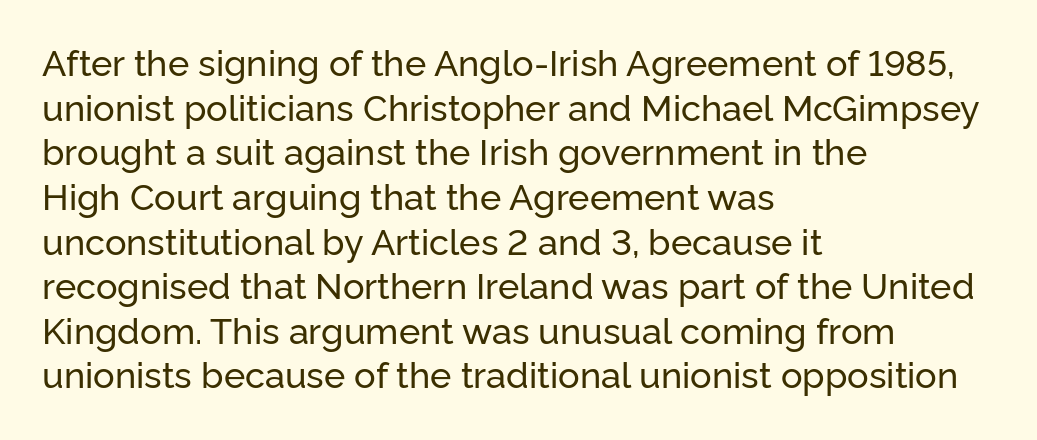
Q: Is the text italic (slanted)? A: No, it is upright.
Q: Is the typeface a serif or a sans-serif typeface? A: Sans-serif.
Q: Is the text underlined? A: No.
Q: How is the paragraph aligned? A: Left-aligned.
Q: Is the spacing between letters normal or unusually wide? A: Normal.
Q: Width (condensed, normal, or wide)? A: Normal.
Q: Stroke contrast? A: Low.
Q: x-height? A: Medium.
Q: Monospaced? A: No.
